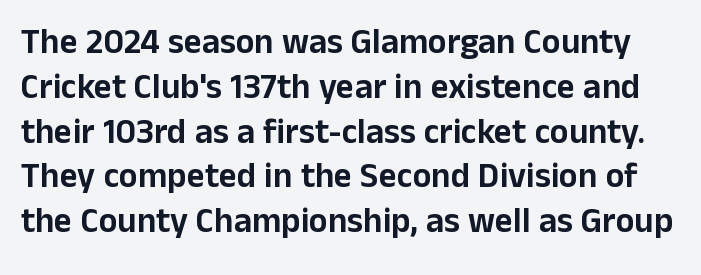
Type style note: lacks serifs. Line spacing here is normal. Quick note: underline off. Note the varied advance widths — an 'i' is clearly narrower than an 'm'. You could call the tracking neutral — neither tight nor loose.
